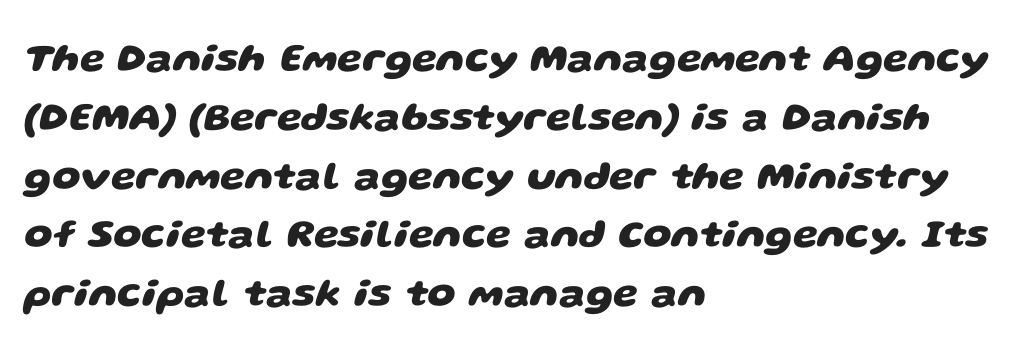
{"serif": "no", "bold": "yes", "weight": "heavy", "width": "wide", "stroke_contrast": "low", "x_height": "large", "monospaced": "no", "underline": "no", "align": "left", "line_spacing": "normal", "line_spacing_ratio": 1.47, "letter_spacing": "normal", "letter_spacing_em": 0.0, "glyph_px": 40}
